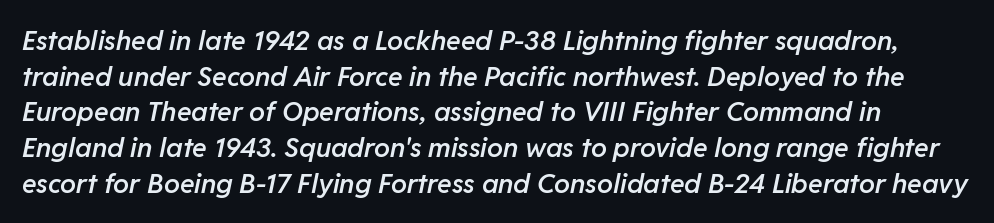
Q: Is the text bold? A: Semi-bold.
Q: Is the text italic (slanted)? A: Yes, it leans right by about 11 degrees.
Q: Is the text underlined? A: No.
Q: Is the spacing between letters normal or unusually wide? A: Normal.
Q: Is the spacing between lines tight, normal or loose? A: Normal.
